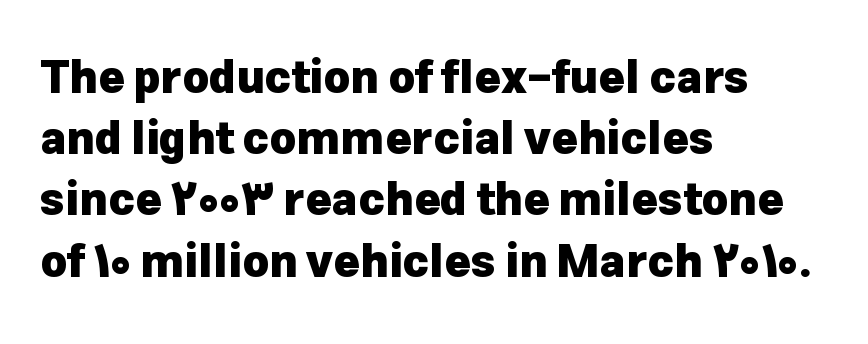
Q: Is the text bold? A: Yes.
Q: Is the text italic (slanted)? A: No, it is upright.
Q: Is the typeface a serif or a sans-serif typeface? A: Sans-serif.
Q: Is the text underlined? A: No.
Q: How is the paragraph aligned? A: Left-aligned.
Q: Is the spacing between letters normal or unusually wide? A: Normal.
Q: Is the spacing between lines tight, normal or loose? A: Normal.
Q: Width (condensed, normal, or wide)? A: Normal.
Q: Stroke contrast? A: Low.
Q: x-height? A: Medium.
Q: Monospaced? A: No.
